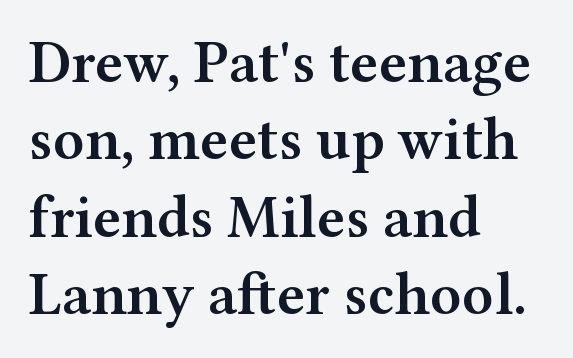
Q: Is the text bold? A: Semi-bold.
Q: Is the text italic (slanted)? A: No, it is upright.
Q: Is the typeface a serif or a sans-serif typeface? A: Serif.
Q: Is the text underlined? A: No.
Q: How is the paragraph aligned? A: Left-aligned.
Q: Is the spacing between letters normal or unusually wide? A: Normal.
Q: Is the spacing between lines tight, normal or loose? A: Normal.
Q: Width (condensed, normal, or wide)? A: Wide.
Q: Stroke contrast? A: Medium.
Q: x-height? A: Medium.
Q: Monospaced? A: No.
